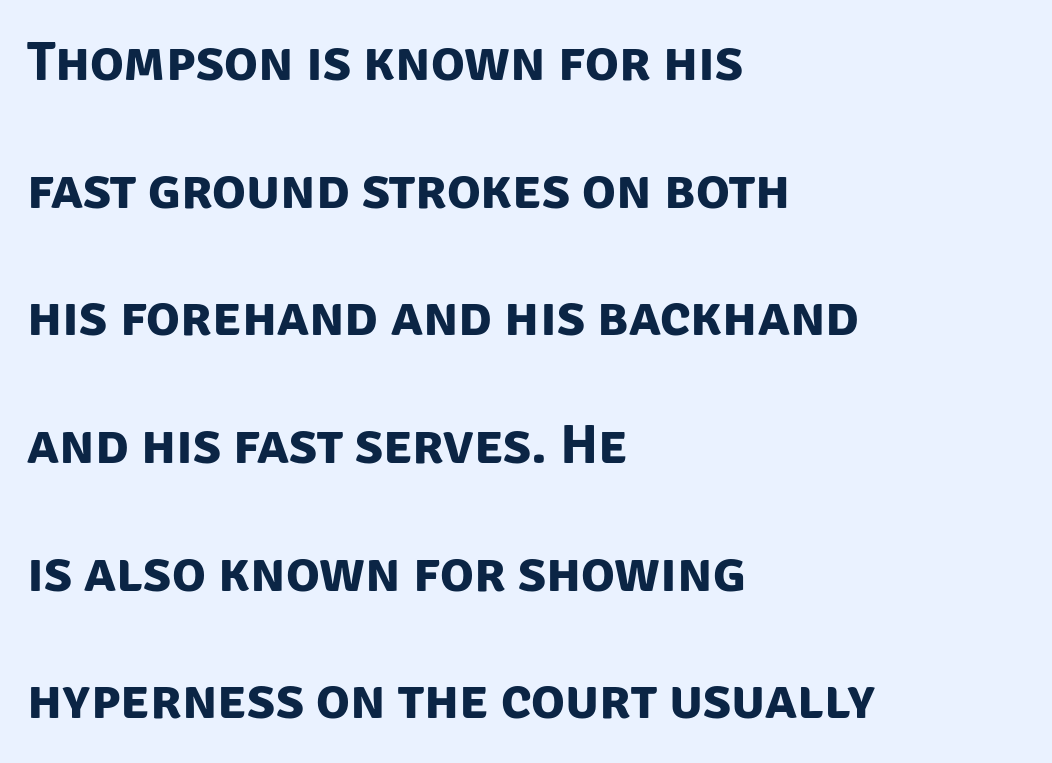
{"serif": "no", "bold": "yes", "weight": "bold", "width": "normal", "stroke_contrast": "low", "x_height": "large", "monospaced": "no", "underline": "no", "align": "left", "line_spacing": "loose", "line_spacing_ratio": 2.28, "letter_spacing": "normal", "letter_spacing_em": 0.0, "glyph_px": 56}
